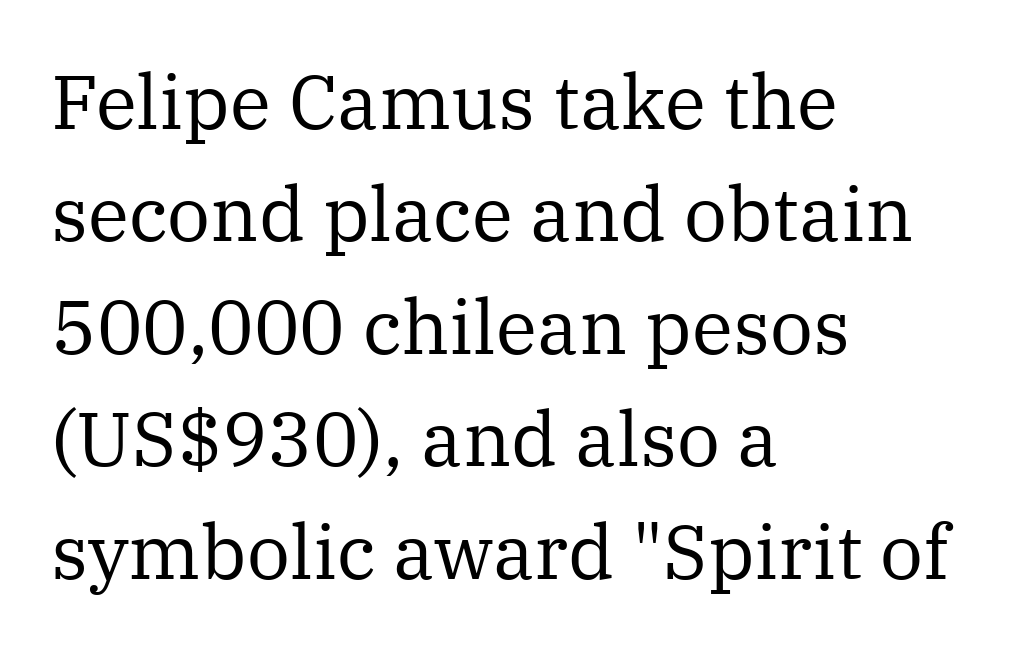
The image shows 76 px regular-weight serif type, upright; set left-aligned, normal line spacing (1.48x), normal letter spacing, not underlined; medium stroke contrast and a medium x-height.
